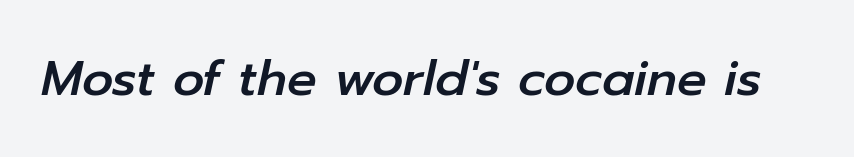
The image shows 49 px text type, italic (leaning right); set normal letter spacing, not underlined; low stroke contrast and a medium x-height.
